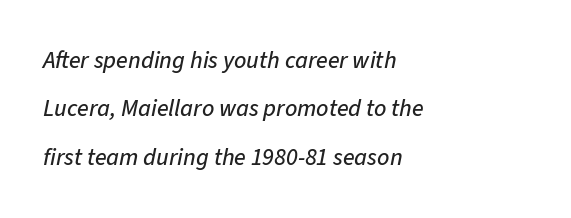
Q: Is the text italic (slanted)? A: Yes, it leans right by about 11 degrees.
Q: Is the text underlined? A: No.
Q: How is the paragraph aligned? A: Left-aligned.
Q: Is the spacing between letters normal or unusually wide? A: Normal.
Q: Is the spacing between lines tight, normal or loose? A: Loose.
